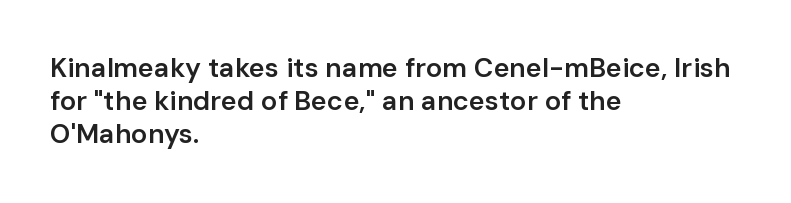
Q: Is the text bold? A: Semi-bold.
Q: Is the text italic (slanted)? A: No, it is upright.
Q: Is the text underlined? A: No.
Q: How is the paragraph aligned? A: Left-aligned.
Q: Is the spacing between letters normal or unusually wide? A: Normal.
